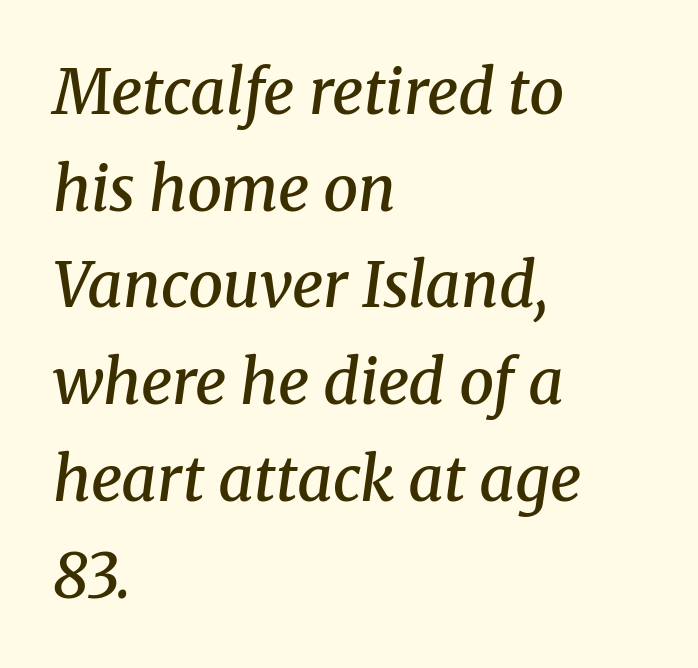
The image shows 62 px semibold serif type, italic (leaning right); set left-aligned, normal line spacing (1.56x), normal letter spacing, not underlined; medium stroke contrast and a medium x-height.
